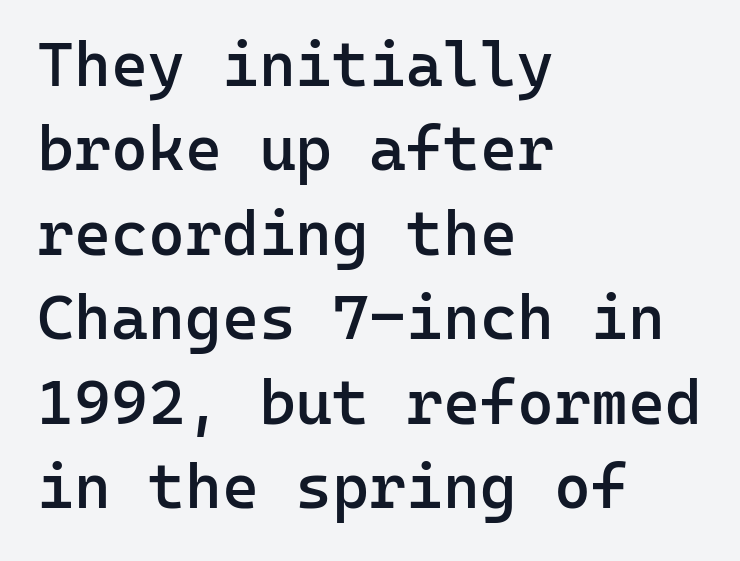
Q: Is the text bold? A: Semi-bold.
Q: Is the text italic (slanted)? A: No, it is upright.
Q: Is the typeface a serif or a sans-serif typeface? A: Sans-serif.
Q: Is the text underlined? A: No.
Q: How is the paragraph aligned? A: Left-aligned.
Q: Is the spacing between letters normal or unusually wide? A: Normal.
Q: Is the spacing between lines tight, normal or loose? A: Normal.
Q: Width (condensed, normal, or wide)? A: Normal.
Q: Stroke contrast? A: Low.
Q: x-height? A: Medium.
Q: Monospaced? A: Yes.
